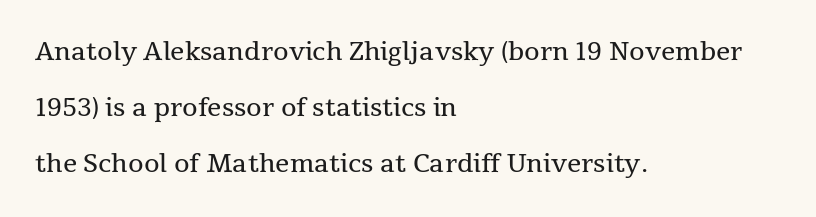
{"italic": "no", "bold": "no", "underline": "no", "align": "left", "line_spacing": "loose", "line_spacing_ratio": 2.25, "letter_spacing": "normal", "letter_spacing_em": 0.0, "glyph_px": 25}
